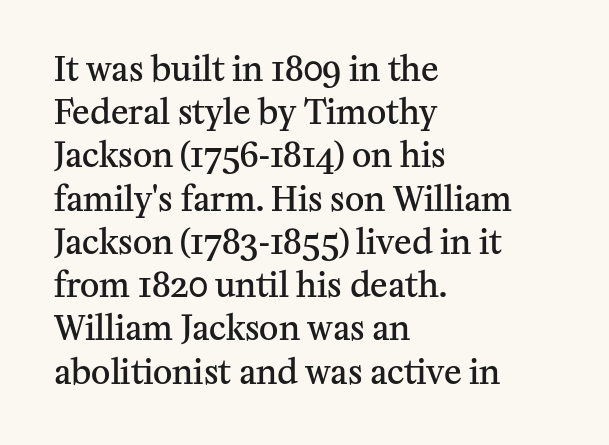
{"serif": "yes", "italic": "no", "bold": "semi", "weight": "semibold", "width": "normal", "stroke_contrast": "medium", "x_height": "medium", "monospaced": "no", "underline": "no", "align": "left", "line_spacing": "normal", "line_spacing_ratio": 1.31, "letter_spacing": "normal", "letter_spacing_em": 0.0, "glyph_px": 33}
